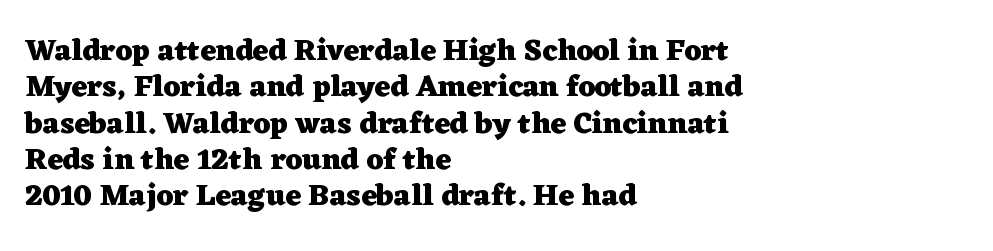
The image shows 30 px heavy, wide serif type, upright; set left-aligned, line spacing 1.21x, normal letter spacing, not underlined; low stroke contrast and a medium x-height.
